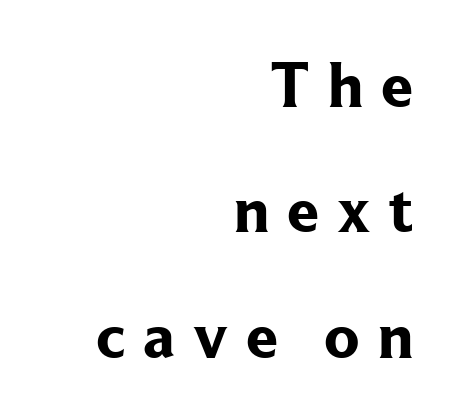
Think of a printed novel: that variable character pitch is what you see here. The strokes are fattened all the way to bold. Baseline-to-baseline distance is far greater than the letter height. Posture: upright roman.
